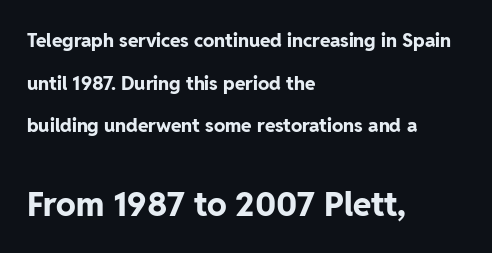
Q: Is the text bold? A: Yes.
Q: Is the text italic (slanted)? A: No, it is upright.
Q: Is the typeface a serif or a sans-serif typeface? A: Sans-serif.
Q: Is the text underlined? A: No.
Q: How is the paragraph aligned? A: Left-aligned.
Q: Is the spacing between letters normal or unusually wide? A: Normal.
Q: Is the spacing between lines tight, normal or loose? A: Loose.
Q: Which block of text is set in a larger size, the first (top) or the second (bottom)? A: The second (bottom) one.
Q: Width (condensed, normal, or wide)? A: Normal.
Q: Stroke contrast? A: Low.
Q: x-height? A: Medium.
Q: Monospaced? A: No.
